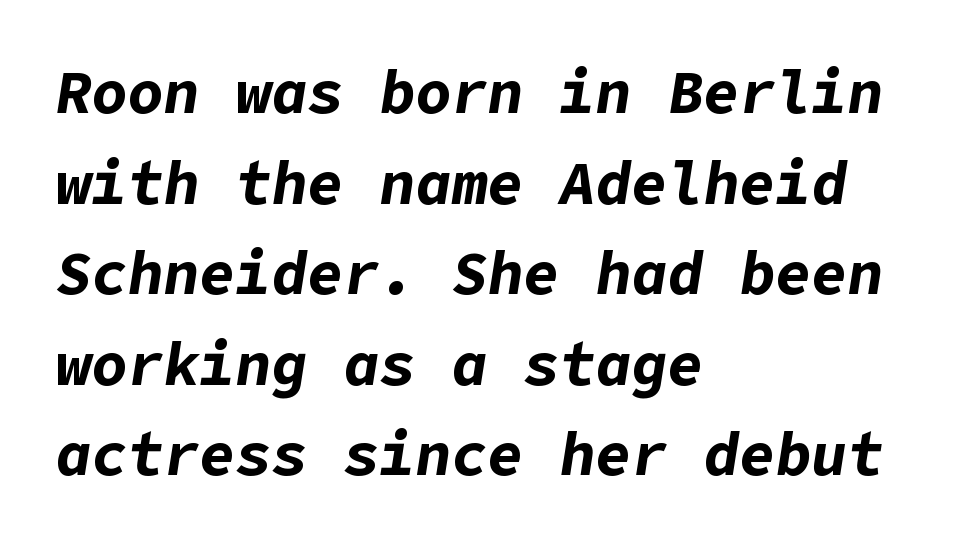
Q: Is the text bold? A: Yes.
Q: Is the text italic (slanted)? A: Yes, it leans right by about 9 degrees.
Q: Is the text underlined? A: No.
Q: How is the paragraph aligned? A: Left-aligned.
Q: Is the spacing between letters normal or unusually wide? A: Normal.
Q: Is the spacing between lines tight, normal or loose? A: Normal.
Q: Width (condensed, normal, or wide)? A: Normal.
Q: Stroke contrast? A: Low.
Q: x-height? A: Medium.
